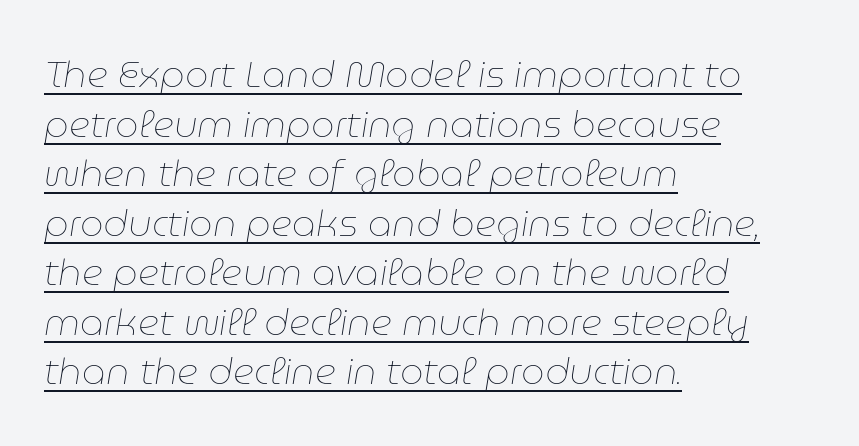
{"italic": "yes", "lean": "right", "slant_degrees": 9, "bold": "no", "weight": "thin", "width": "normal", "stroke_contrast": "low", "x_height": "medium", "monospaced": "no", "underline": "yes", "align": "left", "line_spacing": "normal", "line_spacing_ratio": 1.34, "letter_spacing": "normal", "letter_spacing_em": 0.0, "glyph_px": 37}
